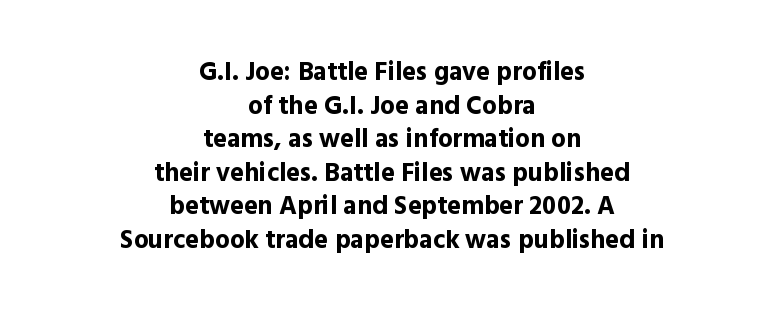
Q: Is the text bold? A: Yes.
Q: Is the text italic (slanted)? A: No, it is upright.
Q: Is the text underlined? A: No.
Q: How is the paragraph aligned? A: Centered.
Q: Is the spacing between letters normal or unusually wide? A: Normal.
Q: Is the spacing between lines tight, normal or loose? A: Normal.
